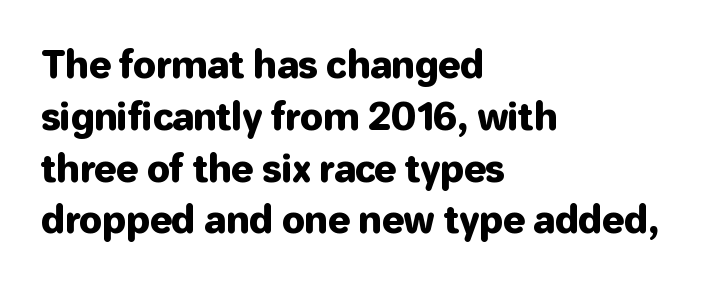
Stroke terminals: plain, sans-serif. Has an underline been added? It has not. Casual observation: everything's shoved over to the left. Each letter keeps its own natural width here, so spacing adapts to shape. Letter spacing: default.
